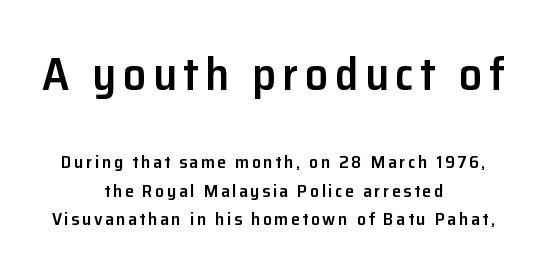
The image shows 46 px semibold sans-serif type, upright; set centered, normal line spacing (1.59x), not underlined; the first (top) block is 2.56x larger; low stroke contrast and a medium x-height.
